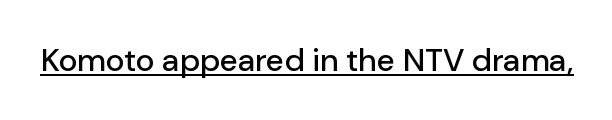
{"serif": "no", "italic": "no", "width": "normal", "stroke_contrast": "low", "x_height": "medium", "monospaced": "no", "underline": "yes", "letter_spacing": "normal", "letter_spacing_em": 0.0, "glyph_px": 32}
